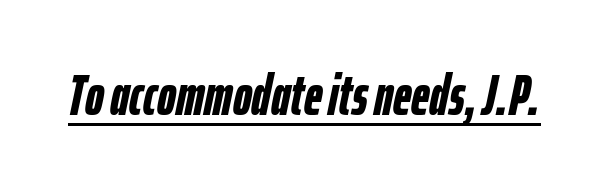
Q: Is the text bold? A: Yes.
Q: Is the text italic (slanted)? A: Yes, it leans right by about 12 degrees.
Q: Is the text underlined? A: Yes.
Q: Is the spacing between letters normal or unusually wide? A: Normal.
Q: Width (condensed, normal, or wide)? A: Condensed.
Q: Stroke contrast? A: Low.
Q: x-height? A: Medium.
Q: Monospaced? A: No.
